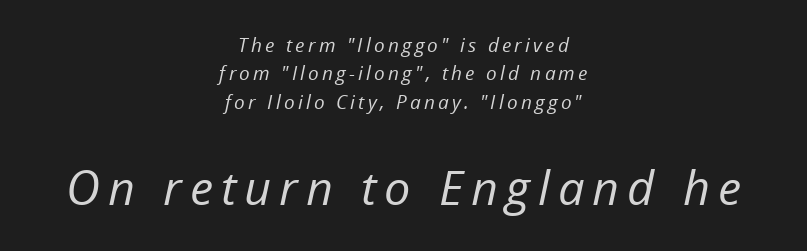
{"italic": "yes", "lean": "right", "slant_degrees": 12, "bold": "no", "weight": "regular", "width": "normal", "stroke_contrast": "low", "x_height": "medium", "monospaced": "no", "underline": "no", "align": "center", "line_spacing": "normal", "line_spacing_ratio": 1.5, "larger_block": "second", "size_ratio": 2.47, "glyph_px": 47}
